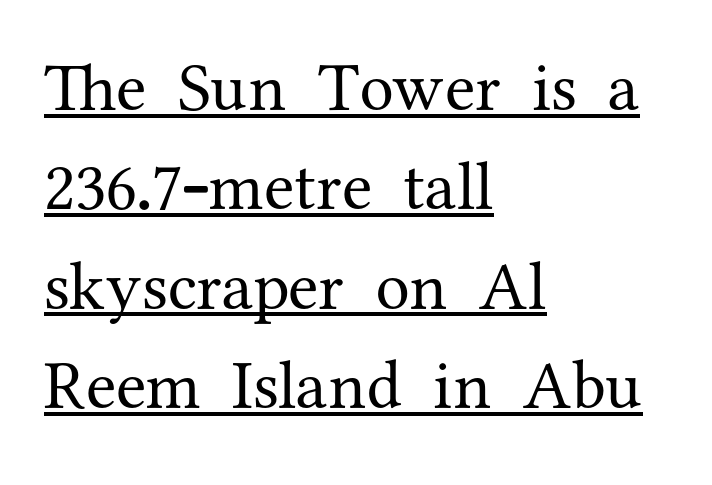
This sample uses an upright cut, with every glyph sitting square on the baseline. Line beginnings align vertically; line endings do not. Looks like regular typesetting: each glyph gets only the width it needs. The rows are spaced the way most documents space them. Somebody hit Ctrl+U on this one — the words are underlined.
